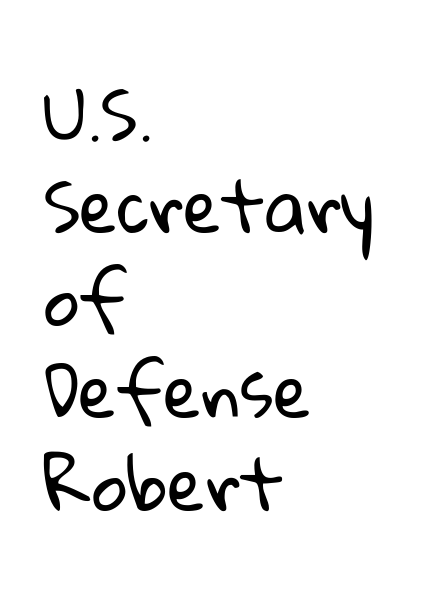
Q: Is the text bold? A: No.
Q: Is the typeface a serif or a sans-serif typeface? A: Sans-serif.
Q: Is the text underlined? A: No.
Q: How is the paragraph aligned? A: Left-aligned.
Q: Is the spacing between letters normal or unusually wide? A: Normal.
Q: Is the spacing between lines tight, normal or loose? A: Normal.
Q: Width (condensed, normal, or wide)? A: Normal.
Q: Stroke contrast? A: Low.
Q: x-height? A: Medium.
Q: Monospaced? A: No.
